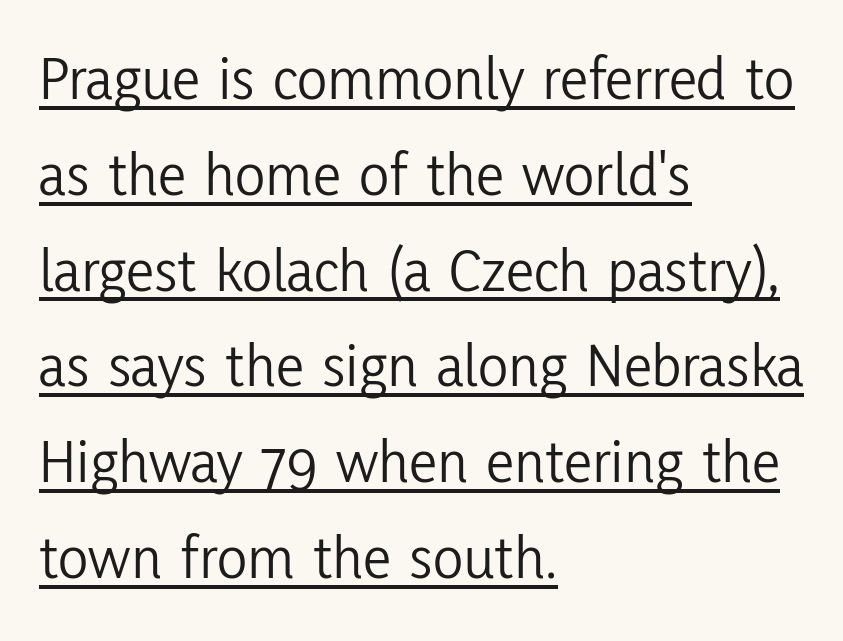
The image shows 63 px light, condensed sans-serif type, upright; set left-aligned, normal line spacing (1.52x), normal letter spacing, underlined; low stroke contrast and a medium x-height.
